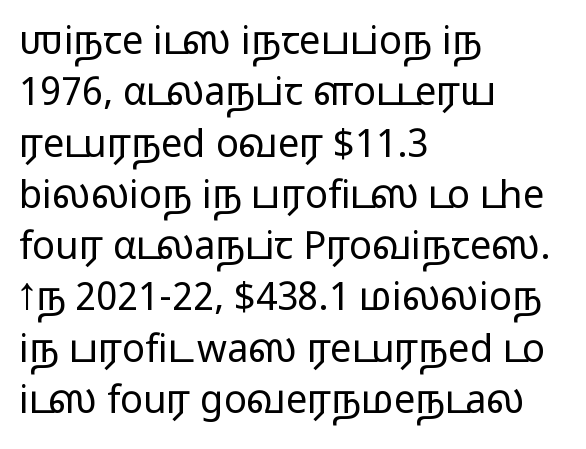
The strokes are not fattened; the text isn't bold. Honestly, the row spacing looks completely unremarkable. In terms of posture, this sample is upright. Grotesque or geometric, the face here clearly has no serifs.
